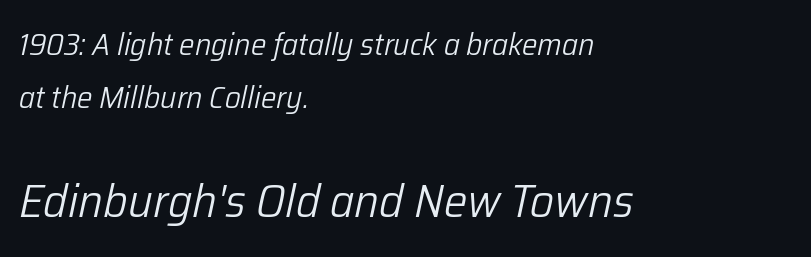
{"italic": "yes", "lean": "right", "slant_degrees": 12, "bold": "no", "weight": "light", "width": "normal", "stroke_contrast": "low", "x_height": "medium", "monospaced": "no", "underline": "no", "align": "left", "line_spacing_ratio": 1.71, "letter_spacing": "normal", "letter_spacing_em": 0.0, "larger_block": "second", "size_ratio": 1.52, "glyph_px": 47}
